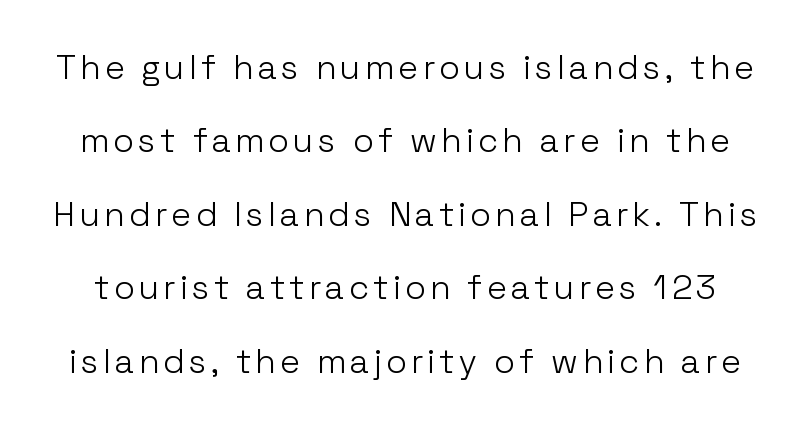
Q: Is the text bold? A: No.
Q: Is the text italic (slanted)? A: No, it is upright.
Q: Is the typeface a serif or a sans-serif typeface? A: Sans-serif.
Q: Is the text underlined? A: No.
Q: Is the spacing between lines tight, normal or loose? A: Loose.
Q: Width (condensed, normal, or wide)? A: Normal.
Q: Stroke contrast? A: Low.
Q: x-height? A: Medium.
Q: Monospaced? A: No.
